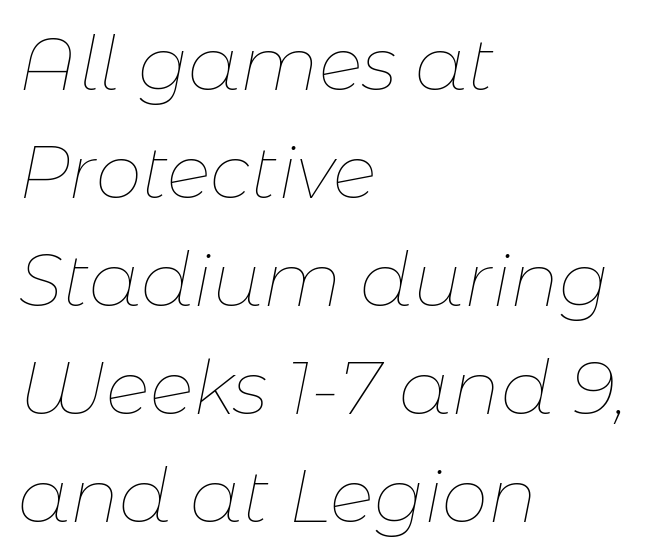
Q: Is the text bold? A: No.
Q: Is the text italic (slanted)? A: Yes, it leans right by about 11 degrees.
Q: Is the text underlined? A: No.
Q: How is the paragraph aligned? A: Left-aligned.
Q: Is the spacing between letters normal or unusually wide? A: Normal.
Q: Is the spacing between lines tight, normal or loose? A: Normal.
Q: Width (condensed, normal, or wide)? A: Normal.
Q: Stroke contrast? A: Low.
Q: x-height? A: Medium.
Q: Monospaced? A: No.
